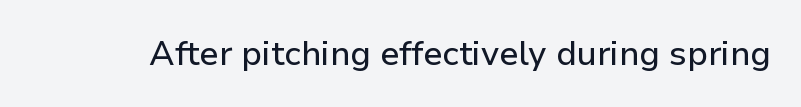
{"serif": "no", "italic": "no", "width": "normal", "stroke_contrast": "low", "x_height": "medium", "monospaced": "no", "underline": "no", "letter_spacing": "normal", "letter_spacing_em": 0.0, "glyph_px": 34}
